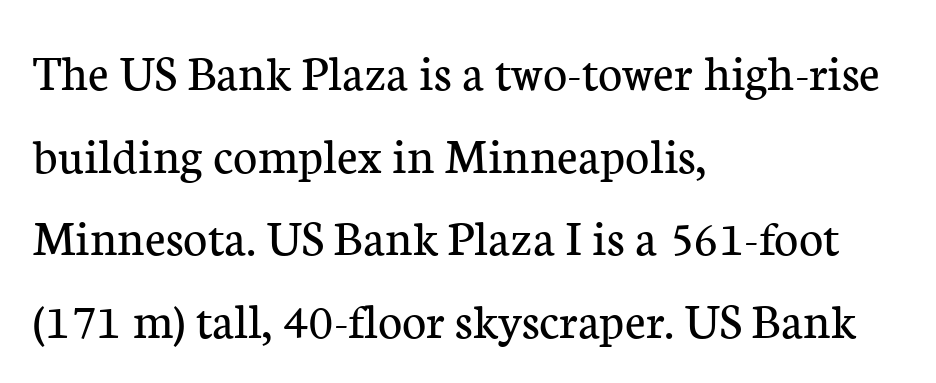
{"serif": "yes", "italic": "no", "bold": "no", "weight": "regular", "width": "normal", "stroke_contrast": "low", "x_height": "medium", "monospaced": "no", "underline": "no", "align": "left", "line_spacing": "normal", "line_spacing_ratio": 1.59, "letter_spacing": "normal", "letter_spacing_em": 0.0, "glyph_px": 52}
